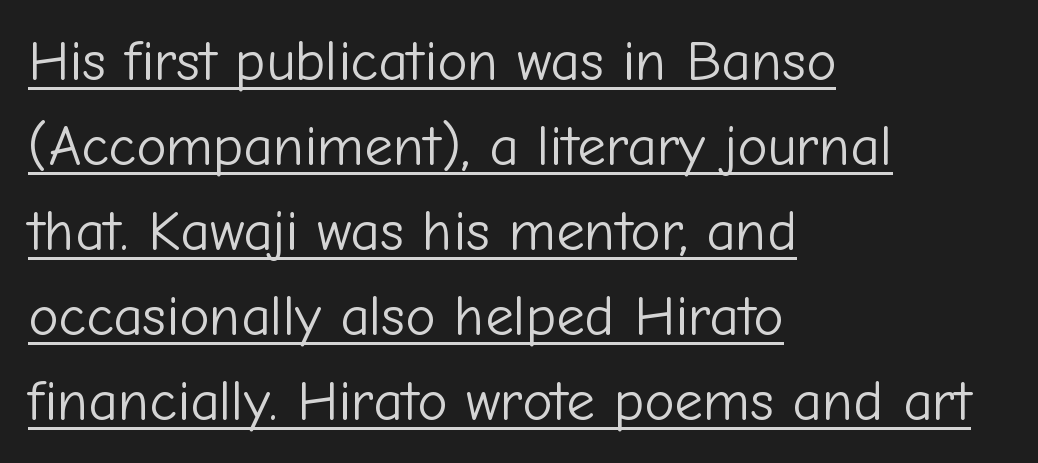
{"serif": "no", "italic": "no", "bold": "no", "weight": "light", "width": "normal", "stroke_contrast": "low", "x_height": "medium", "monospaced": "no", "underline": "yes", "align": "left", "line_spacing": "normal", "line_spacing_ratio": 1.49, "letter_spacing": "normal", "letter_spacing_em": 0.0, "glyph_px": 57}
